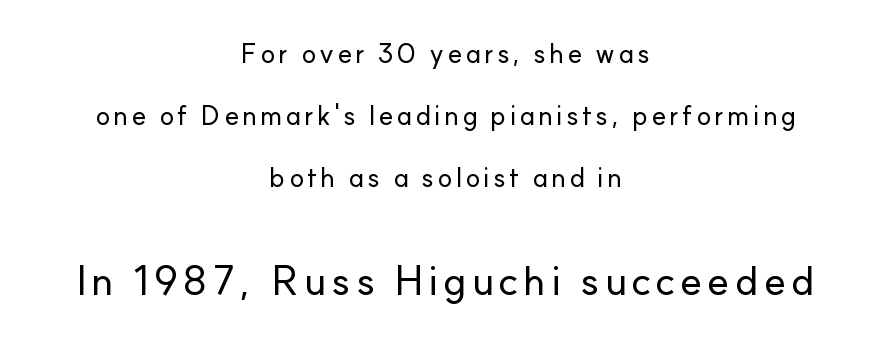
{"serif": "no", "italic": "no", "width": "normal", "stroke_contrast": "low", "x_height": "small", "monospaced": "no", "underline": "no", "align": "center", "line_spacing": "loose", "line_spacing_ratio": 2.29, "larger_block": "second", "size_ratio": 1.52, "glyph_px": 41}
